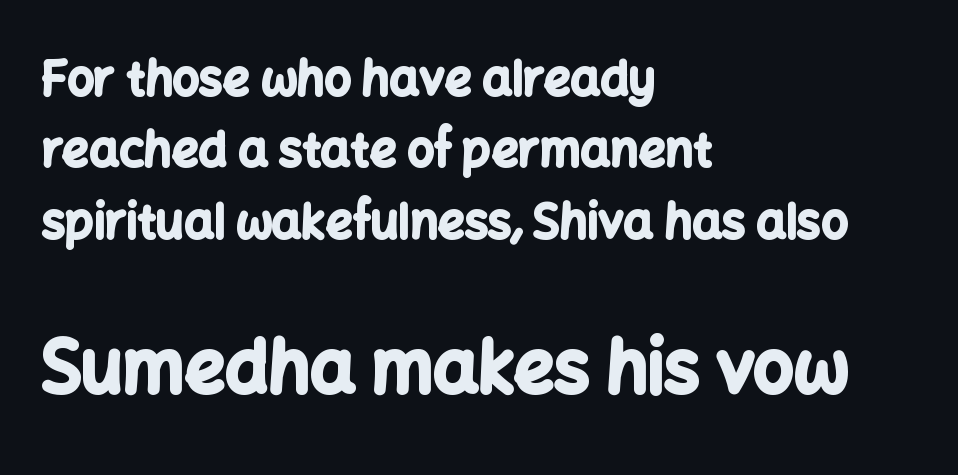
Q: Is the text bold? A: Yes.
Q: Is the text italic (slanted)? A: No, it is upright.
Q: Is the typeface a serif or a sans-serif typeface? A: Sans-serif.
Q: Is the text underlined? A: No.
Q: How is the paragraph aligned? A: Left-aligned.
Q: Is the spacing between letters normal or unusually wide? A: Normal.
Q: Is the spacing between lines tight, normal or loose? A: Normal.
Q: Which block of text is set in a larger size, the first (top) or the second (bottom)? A: The second (bottom) one.
Q: Width (condensed, normal, or wide)? A: Normal.
Q: Stroke contrast? A: Low.
Q: x-height? A: Medium.
Q: Monospaced? A: No.
